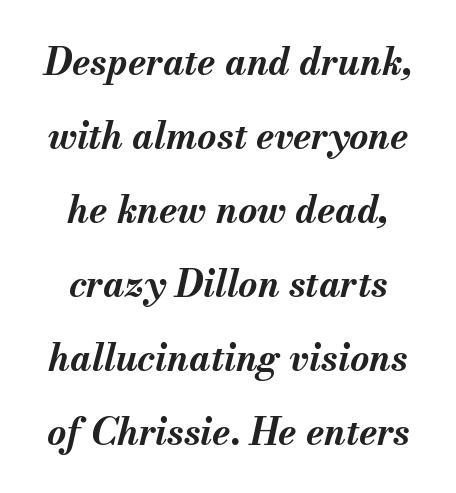
Q: Is the text bold? A: Yes.
Q: Is the text italic (slanted)? A: Yes, it leans right by about 13 degrees.
Q: Is the text underlined? A: No.
Q: How is the paragraph aligned? A: Centered.
Q: Is the spacing between letters normal or unusually wide? A: Normal.
Q: Is the spacing between lines tight, normal or loose? A: Loose.
Q: Width (condensed, normal, or wide)? A: Normal.
Q: Stroke contrast? A: Medium.
Q: x-height? A: Small.
Q: Monospaced? A: No.
